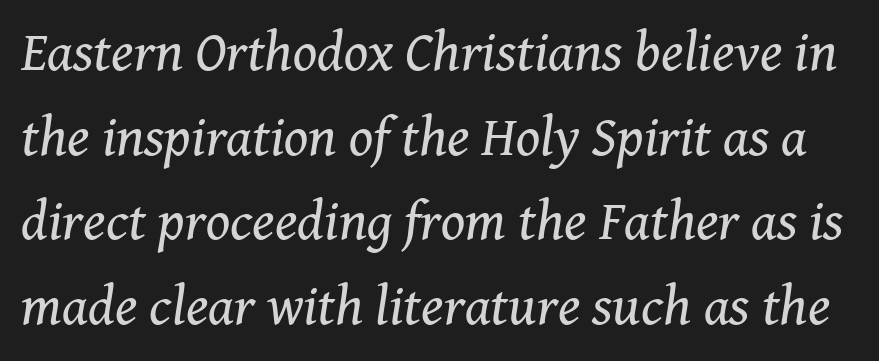
{"serif": "yes", "italic": "yes", "lean": "right", "slant_degrees": 8, "bold": "no", "weight": "regular", "width": "normal", "stroke_contrast": "medium", "x_height": "medium", "monospaced": "no", "underline": "no", "line_spacing": "normal", "line_spacing_ratio": 1.51, "letter_spacing": "normal", "letter_spacing_em": 0.0, "glyph_px": 56}
